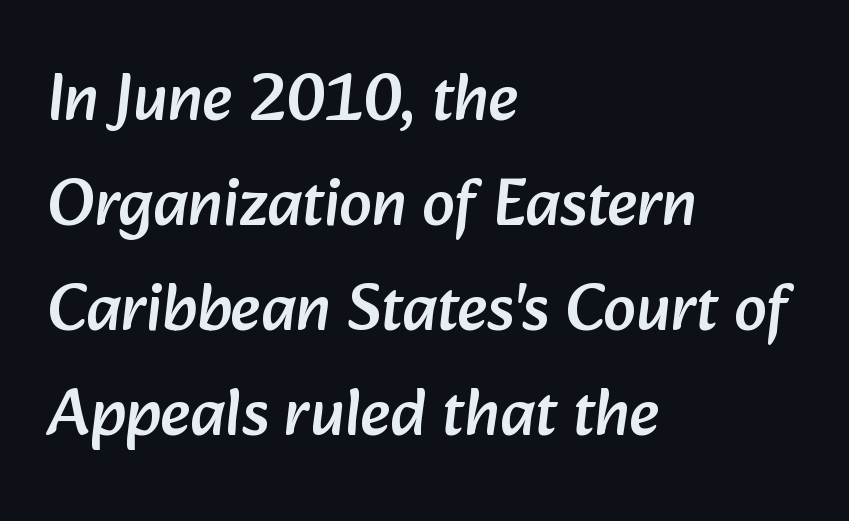
{"serif": "no", "width": "normal", "stroke_contrast": "low", "x_height": "medium", "monospaced": "no", "underline": "no", "align": "left", "line_spacing": "normal", "line_spacing_ratio": 1.59, "letter_spacing": "normal", "letter_spacing_em": 0.0, "glyph_px": 66}
